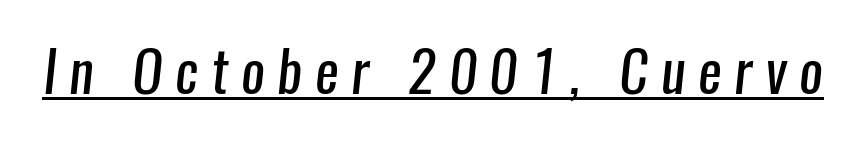
{"serif": "no", "bold": "no", "weight": "regular", "width": "condensed", "stroke_contrast": "low", "x_height": "medium", "monospaced": "no", "underline": "yes", "letter_spacing": "wide", "letter_spacing_em": 0.23, "glyph_px": 56}
